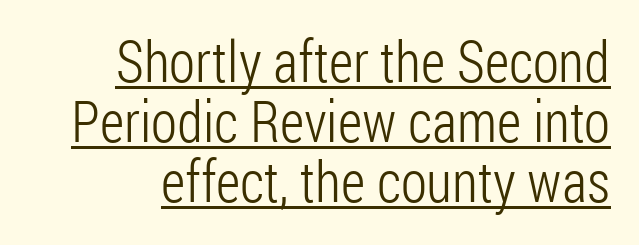
{"serif": "no", "italic": "no", "bold": "no", "weight": "light", "width": "condensed", "stroke_contrast": "low", "x_height": "medium", "monospaced": "no", "underline": "yes", "line_spacing": "tight", "line_spacing_ratio": 1.05, "letter_spacing": "normal", "letter_spacing_em": 0.0, "glyph_px": 57}
